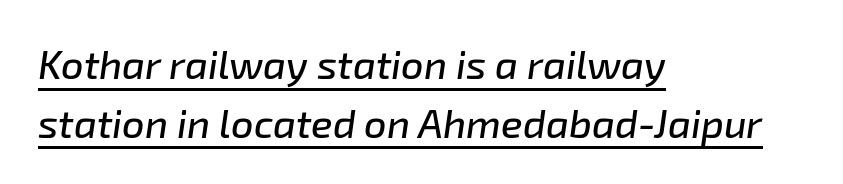
Baseline-to-baseline distance is the conventional proportion of letter height. The rendering uses natural spacing where letterforms have individual widths. Notice how the passage keeps a crisp vertical edge on the left only. The glyphs are accompanied by a horizontal stroke just below them.
